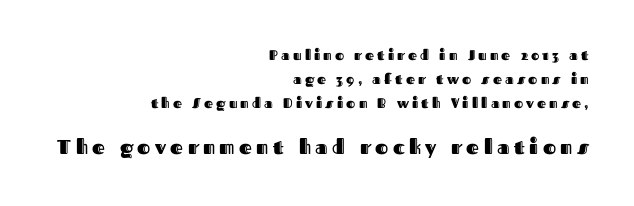
Q: Is the text italic (slanted)? A: No, it is upright.
Q: Is the text underlined? A: No.
Q: How is the paragraph aligned? A: Right-aligned.
Q: Is the spacing between letters normal or unusually wide? A: Unusually wide.
Q: Which block of text is set in a larger size, the first (top) or the second (bottom)? A: The second (bottom) one.
